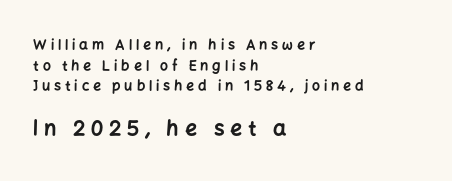
Q: Is the text bold? A: Yes.
Q: Is the text italic (slanted)? A: No, it is upright.
Q: Is the text underlined? A: No.
Q: How is the paragraph aligned? A: Left-aligned.
Q: Is the spacing between letters normal or unusually wide? A: Unusually wide.
Q: Is the spacing between lines tight, normal or loose? A: Normal.
Q: Which block of text is set in a larger size, the first (top) or the second (bottom)? A: The second (bottom) one.
